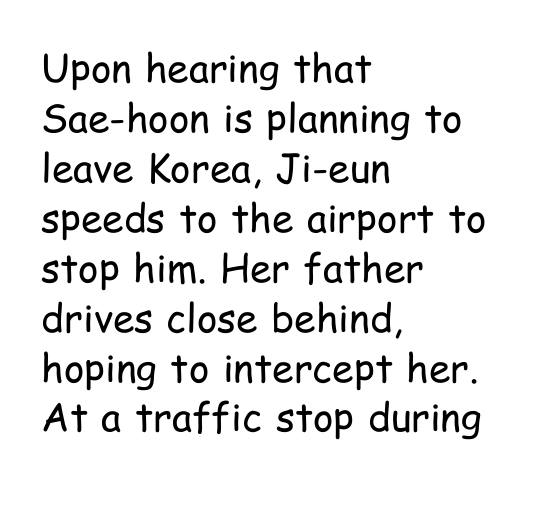
{"serif": "no", "italic": "no", "bold": "no", "weight": "regular", "width": "condensed", "stroke_contrast": "low", "x_height": "medium", "monospaced": "no", "underline": "no", "align": "left", "line_spacing": "normal", "line_spacing_ratio": 1.28, "letter_spacing": "normal", "letter_spacing_em": 0.0, "glyph_px": 39}
